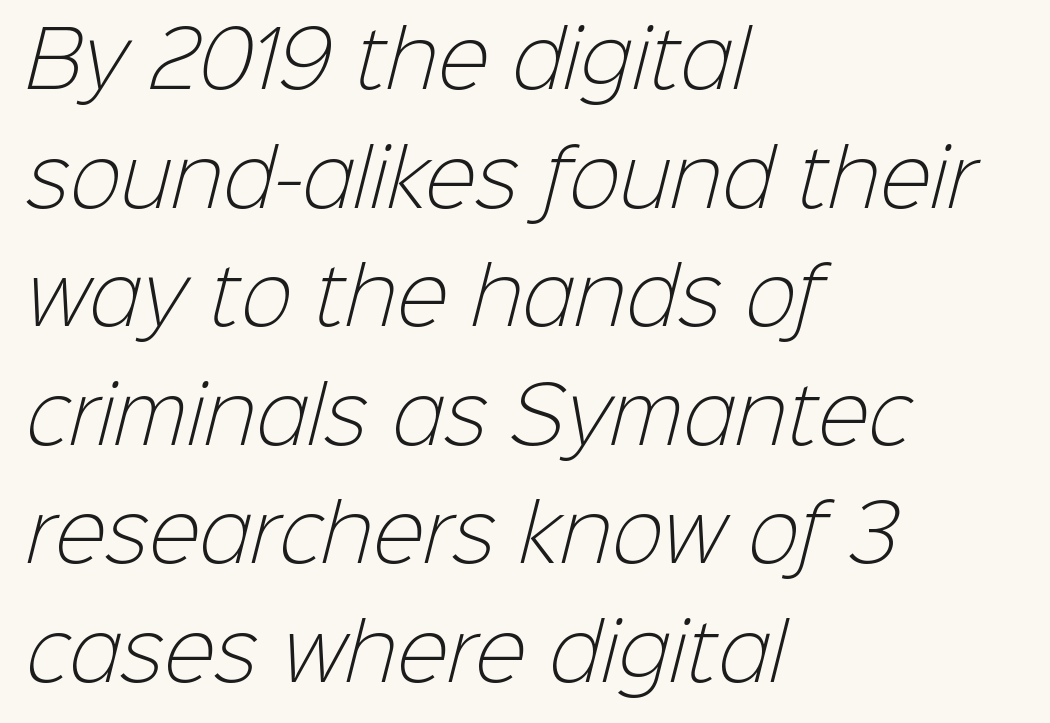
{"serif": "no", "bold": "no", "weight": "light", "width": "normal", "stroke_contrast": "low", "x_height": "medium", "monospaced": "no", "underline": "no", "align": "left", "line_spacing": "normal", "line_spacing_ratio": 1.54, "letter_spacing": "normal", "letter_spacing_em": 0.0, "glyph_px": 77}
